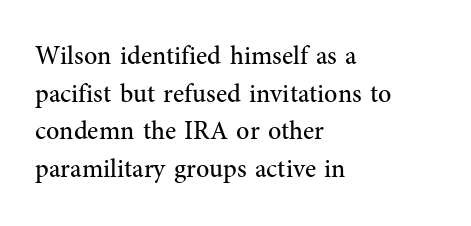
{"italic": "no", "bold": "no", "underline": "no", "align": "left", "line_spacing": "normal", "line_spacing_ratio": 1.45, "letter_spacing": "normal", "letter_spacing_em": 0.0, "glyph_px": 26}
